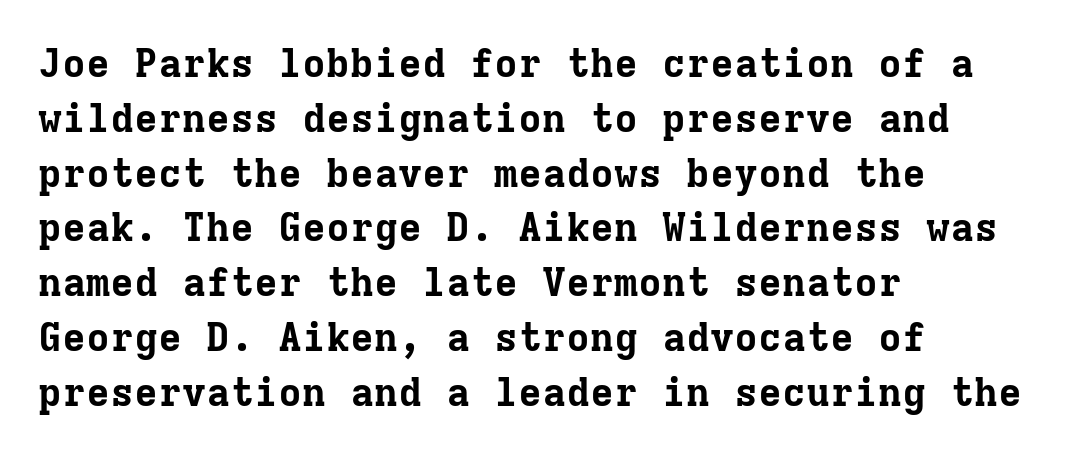
The image shows 40 px bold serif type, upright, monospaced; set left-aligned, normal line spacing (1.37x), normal letter spacing, not underlined; low stroke contrast and a medium x-height.
